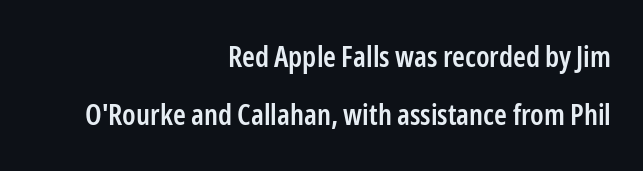
Q: Is the text bold? A: Semi-bold.
Q: Is the text italic (slanted)? A: No, it is upright.
Q: Is the typeface a serif or a sans-serif typeface? A: Sans-serif.
Q: Is the text underlined? A: No.
Q: How is the paragraph aligned? A: Right-aligned.
Q: Is the spacing between letters normal or unusually wide? A: Normal.
Q: Is the spacing between lines tight, normal or loose? A: Loose.
Q: Width (condensed, normal, or wide)? A: Condensed.
Q: Stroke contrast? A: Low.
Q: x-height? A: Medium.
Q: Monospaced? A: No.
